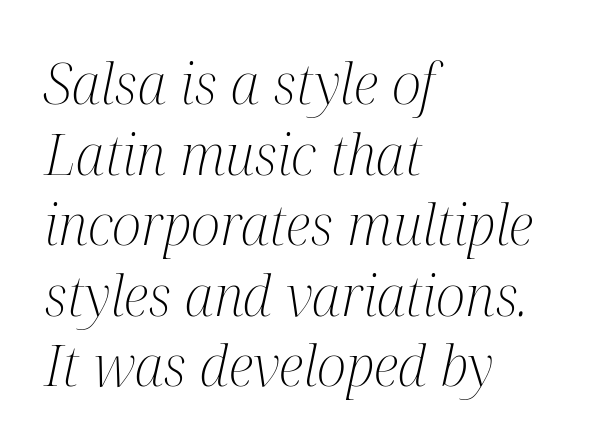
{"serif": "yes", "italic": "yes", "lean": "right", "slant_degrees": 12, "bold": "no", "weight": "light", "width": "condensed", "stroke_contrast": "medium", "x_height": "medium", "monospaced": "no", "underline": "no", "align": "left", "line_spacing": "normal", "line_spacing_ratio": 1.26, "letter_spacing": "normal", "letter_spacing_em": 0.0, "glyph_px": 56}
